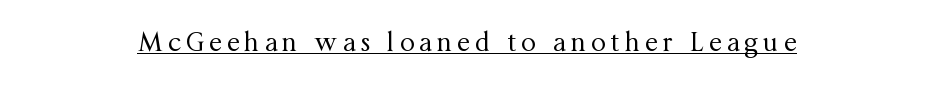
Q: Is the text bold? A: No.
Q: Is the text italic (slanted)? A: No, it is upright.
Q: Is the text underlined? A: Yes.
Q: How is the paragraph aligned? A: Centered.
Q: Is the spacing between letters normal or unusually wide? A: Unusually wide.
